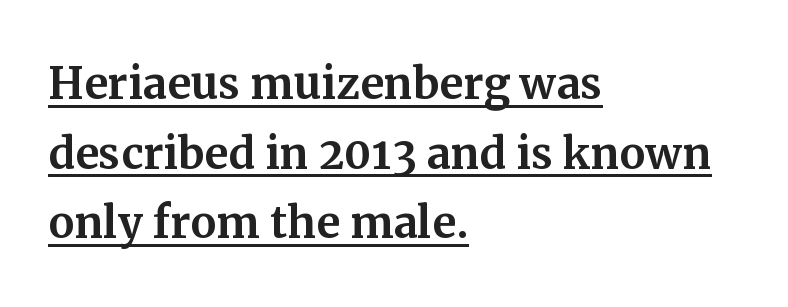
Q: Is the text italic (slanted)? A: No, it is upright.
Q: Is the typeface a serif or a sans-serif typeface? A: Serif.
Q: Is the text underlined? A: Yes.
Q: How is the paragraph aligned? A: Left-aligned.
Q: Is the spacing between letters normal or unusually wide? A: Normal.
Q: Width (condensed, normal, or wide)? A: Normal.
Q: Stroke contrast? A: Medium.
Q: x-height? A: Medium.
Q: Monospaced? A: No.
